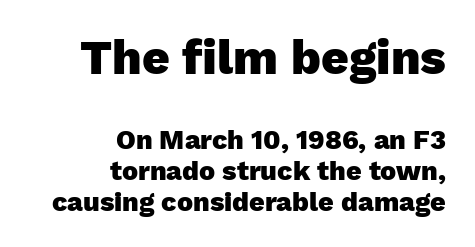
The image shows 48 px heavy sans-serif type, upright; set right-aligned, tight line spacing (1.15x), normal letter spacing, not underlined; the first (top) block is 1.78x larger; low stroke contrast and a medium x-height.
